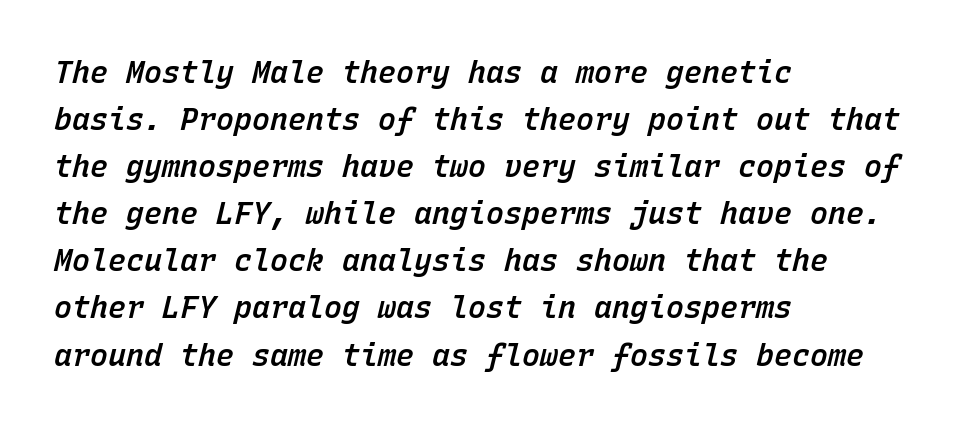
The image shows 30 px semibold type, italic (leaning right), monospaced; set left-aligned, normal line spacing (1.57x), normal letter spacing, not underlined; low stroke contrast and a medium x-height.
